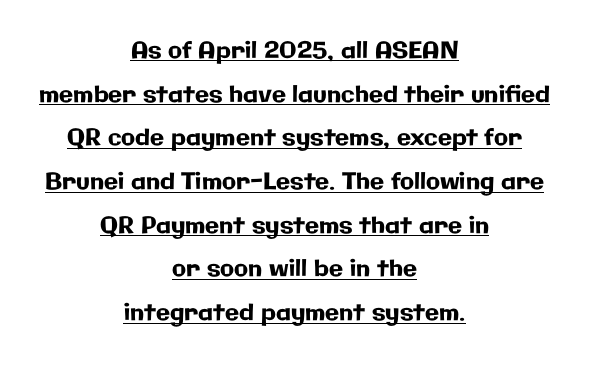
The type sits square on the baseline with zero lean. These lines are centered, leaving both edges ragged. Does extra space separate the letters? No, they use regular spacing. Somebody hit Ctrl+U on this one — the words are underlined. Leading is clearly above the norm, producing a sparse column.
